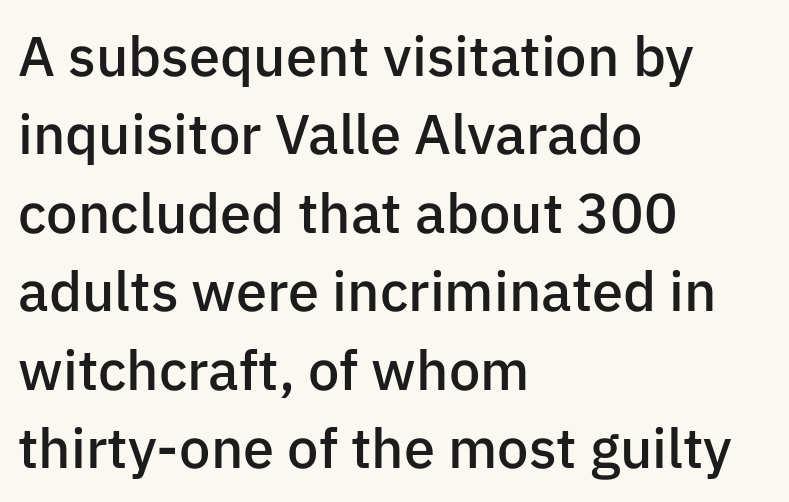
{"serif": "no", "italic": "no", "bold": "semi", "weight": "semibold", "width": "normal", "stroke_contrast": "low", "x_height": "medium", "monospaced": "no", "underline": "no", "align": "left", "line_spacing": "normal", "line_spacing_ratio": 1.4, "letter_spacing": "normal", "letter_spacing_em": 0.0, "glyph_px": 56}
